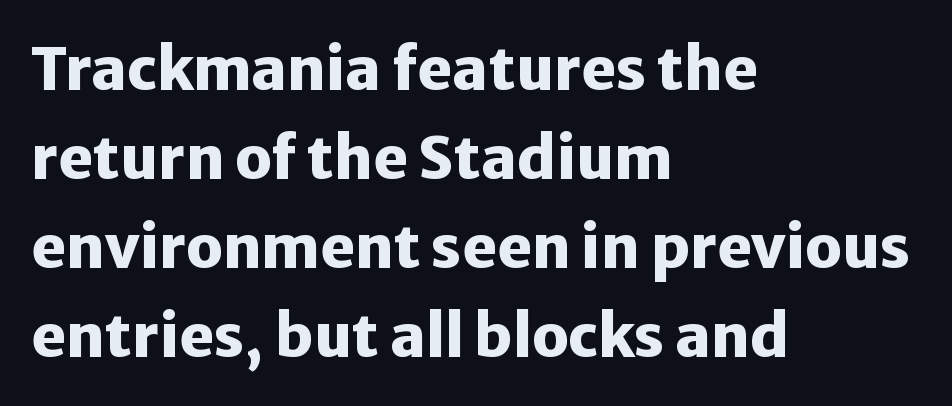
The lines sit at an ordinary, default distance from one another. Nobody touched the tracking dial on this one. In terms of letterform style, serifs are entirely absent. Horizontally, the lines are justified to the leading edge only.
